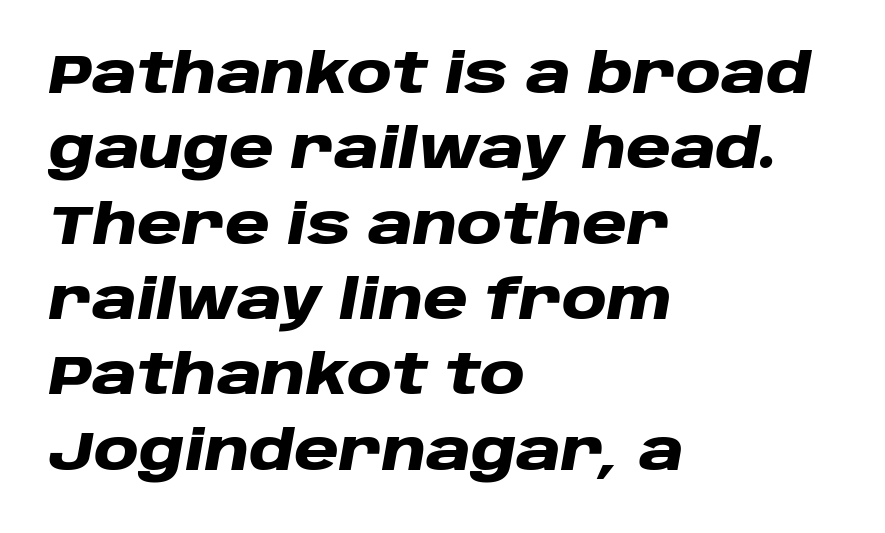
Q: Is the text bold? A: Yes.
Q: Is the text italic (slanted)? A: Yes, it leans right by about 10 degrees.
Q: Is the text underlined? A: No.
Q: How is the paragraph aligned? A: Left-aligned.
Q: Is the spacing between letters normal or unusually wide? A: Normal.
Q: Is the spacing between lines tight, normal or loose? A: Normal.
Q: Width (condensed, normal, or wide)? A: Wide.
Q: Stroke contrast? A: Low.
Q: x-height? A: Large.
Q: Monospaced? A: No.
